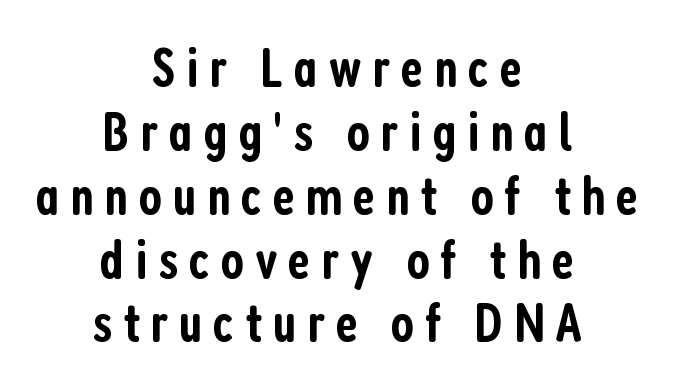
The image shows 56 px semibold, condensed sans-serif type, upright; set centered, tight line spacing (1.14x), not underlined; low stroke contrast and a medium x-height.
